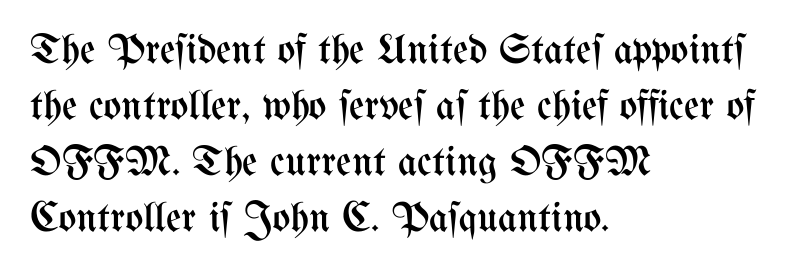
{"italic": "no", "bold": "no", "weight": "regular", "width": "condensed", "stroke_contrast": "medium", "x_height": "medium", "monospaced": "no", "underline": "no", "align": "left", "line_spacing": "normal", "line_spacing_ratio": 1.33, "letter_spacing": "normal", "letter_spacing_em": 0.0, "glyph_px": 42}
